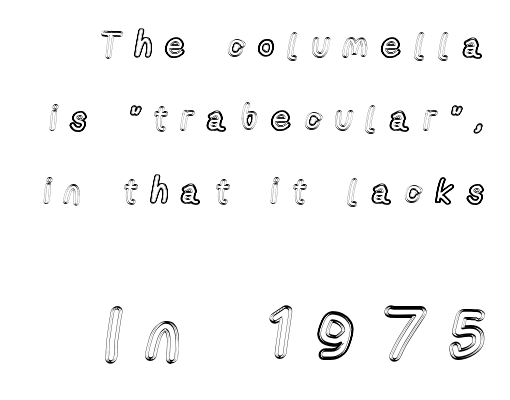
The image shows 69 px condensed type; set right-aligned, loose line spacing (2.14x), unusually wide letter spacing (+0.41 em), not underlined; the second (bottom) block is 2.03x larger; a medium x-height.
